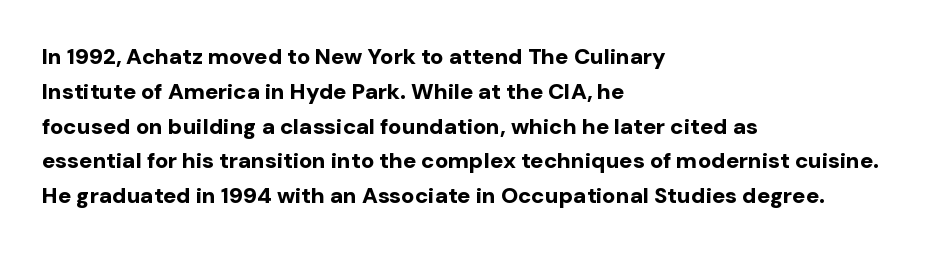
The image shows 22 px bold type, upright; set left-aligned, normal line spacing (1.58x), normal letter spacing, not underlined.
